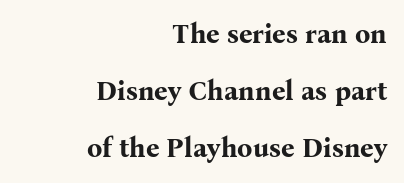
Q: Is the text bold? A: Yes.
Q: Is the text italic (slanted)? A: No, it is upright.
Q: Is the text underlined? A: No.
Q: How is the paragraph aligned? A: Right-aligned.
Q: Is the spacing between letters normal or unusually wide? A: Normal.
Q: Is the spacing between lines tight, normal or loose? A: Loose.
